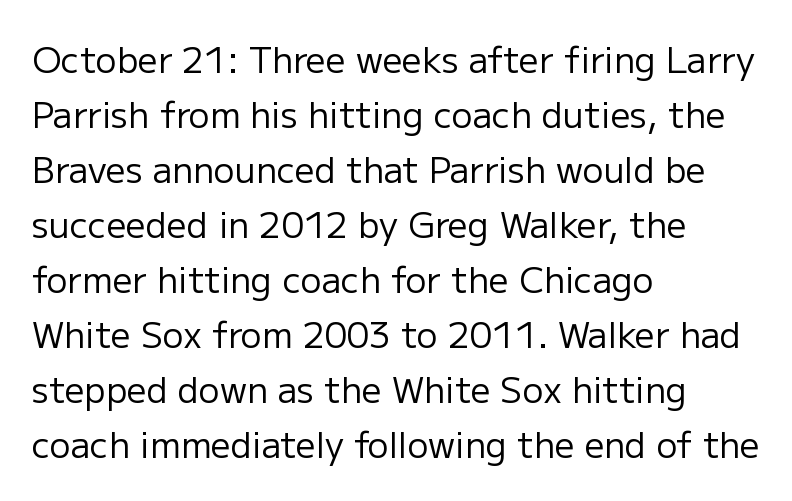
Is this a fixed-width face? No — the glyphs have proportional, varying widths. The ragged edge is on the right, which tells us the setting is flush left. This reads as an unemphasized weight, regular at the heaviest. The typeface chosen for these lines omits serifs.
